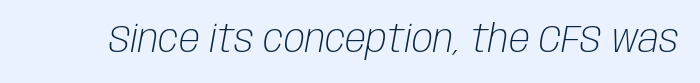
The image shows 39 px light, condensed type, italic (leaning right); set normal letter spacing, not underlined; low stroke contrast and a large x-height.
